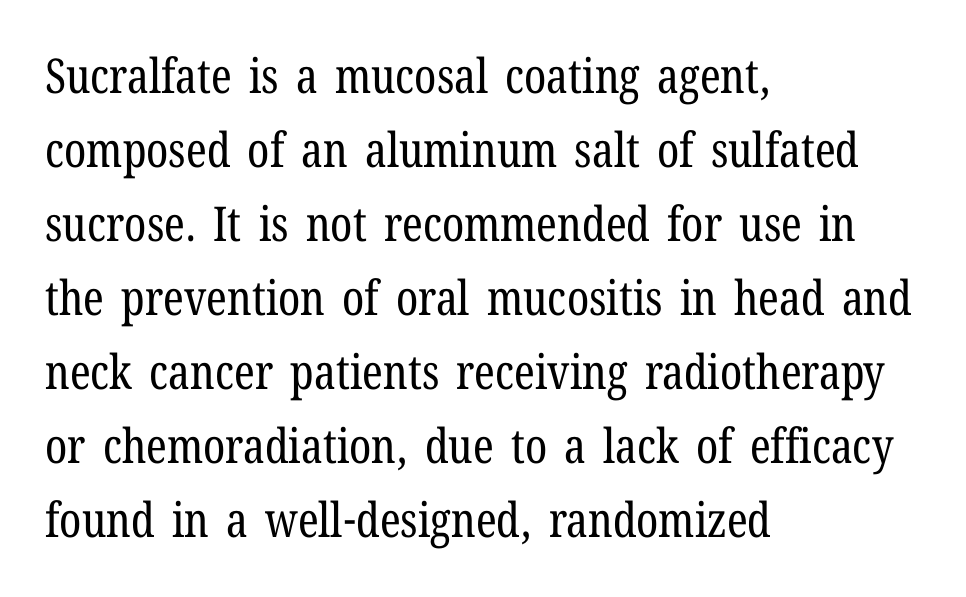
{"serif": "yes", "italic": "no", "bold": "no", "weight": "regular", "width": "condensed", "stroke_contrast": "low", "x_height": "medium", "monospaced": "no", "underline": "no", "align": "left", "line_spacing": "normal", "line_spacing_ratio": 1.54, "letter_spacing": "normal", "letter_spacing_em": 0.0, "glyph_px": 48}
